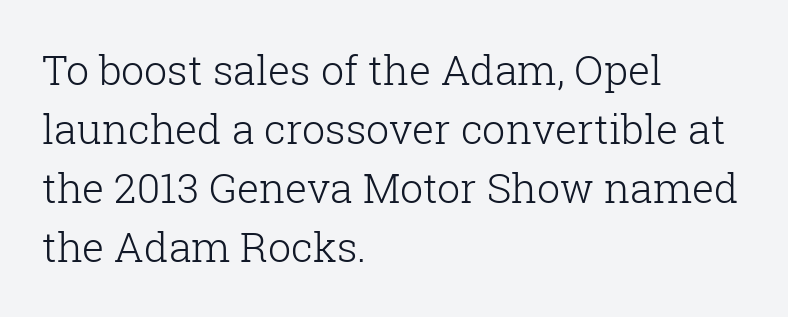
{"serif": "yes", "italic": "no", "bold": "no", "weight": "light", "width": "normal", "stroke_contrast": "low", "x_height": "medium", "monospaced": "no", "underline": "no", "align": "left", "line_spacing": "normal", "line_spacing_ratio": 1.44, "letter_spacing": "normal", "letter_spacing_em": 0.0, "glyph_px": 41}
